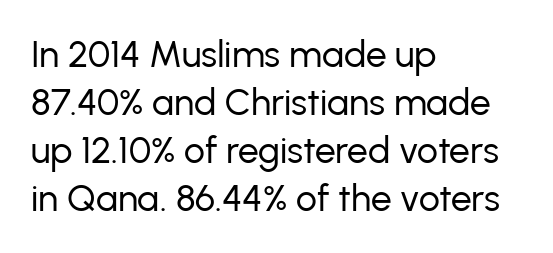
{"serif": "no", "italic": "no", "bold": "no", "weight": "regular", "width": "normal", "stroke_contrast": "low", "x_height": "medium", "monospaced": "no", "underline": "no", "align": "left", "line_spacing": "normal", "line_spacing_ratio": 1.3, "letter_spacing": "normal", "letter_spacing_em": 0.0, "glyph_px": 37}
